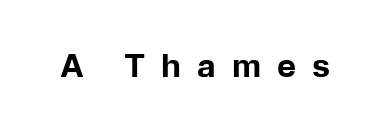
Honestly, the letter spacing is so wide it's the main thing you notice. The text was rendered using a sans face with plain stroke endings. Proportional: the letters do not fall into vertical columns. Only glyphs here, with clear space below each row. Set as a true bold cut, around the 700 mark.
